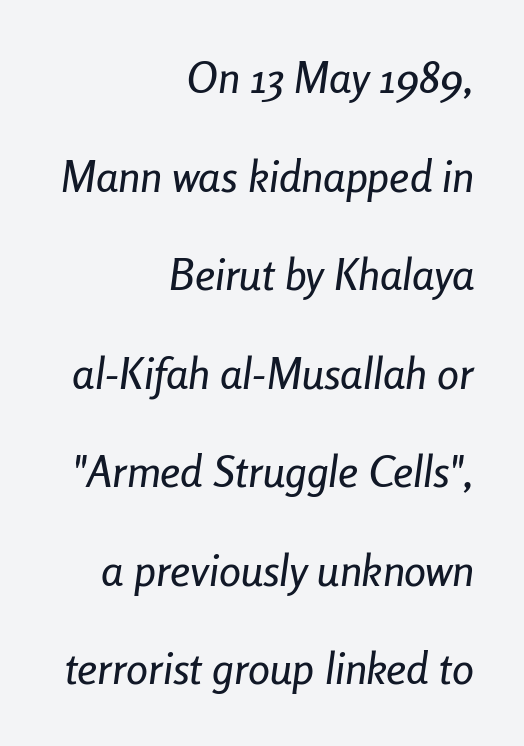
The image shows 44 px condensed type, italic (leaning right); set right-aligned, loose line spacing (2.24x), normal letter spacing, not underlined; low stroke contrast and a medium x-height.
